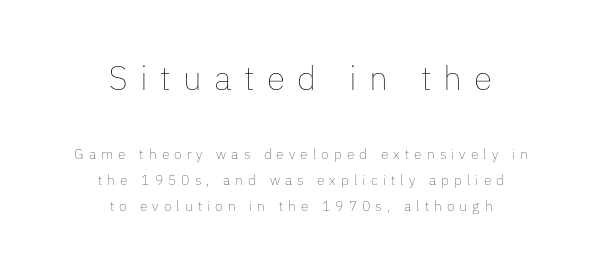
{"italic": "no", "bold": "no", "weight": "thin", "width": "normal", "stroke_contrast": "low", "x_height": "medium", "monospaced": "no", "underline": "no", "align": "center", "line_spacing_ratio": 1.85, "letter_spacing": "wide", "letter_spacing_em": 0.36, "larger_block": "first", "size_ratio": 2.43, "glyph_px": 34}
